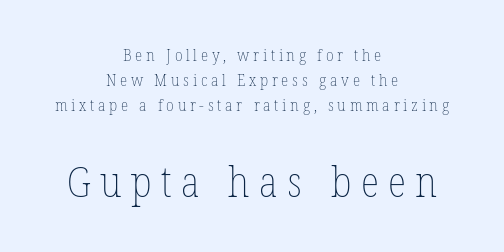
Q: Is the text bold? A: No.
Q: Is the text italic (slanted)? A: No, it is upright.
Q: Is the text underlined? A: No.
Q: How is the paragraph aligned? A: Centered.
Q: Is the spacing between letters normal or unusually wide? A: Unusually wide.
Q: Is the spacing between lines tight, normal or loose? A: Normal.
Q: Which block of text is set in a larger size, the first (top) or the second (bottom)? A: The second (bottom) one.
Q: Width (condensed, normal, or wide)? A: Condensed.
Q: Stroke contrast? A: Low.
Q: x-height? A: Medium.
Q: Monospaced? A: No.
